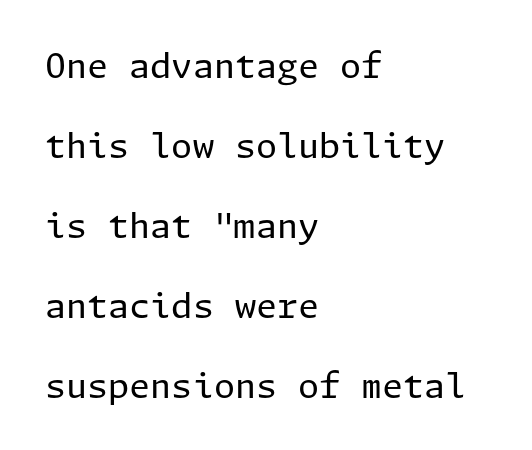
{"serif": "no", "italic": "no", "bold": "no", "weight": "regular", "width": "normal", "stroke_contrast": "low", "x_height": "medium", "underline": "no", "align": "left", "line_spacing": "loose", "line_spacing_ratio": 2.35, "letter_spacing": "normal", "letter_spacing_em": 0.0, "glyph_px": 34}
